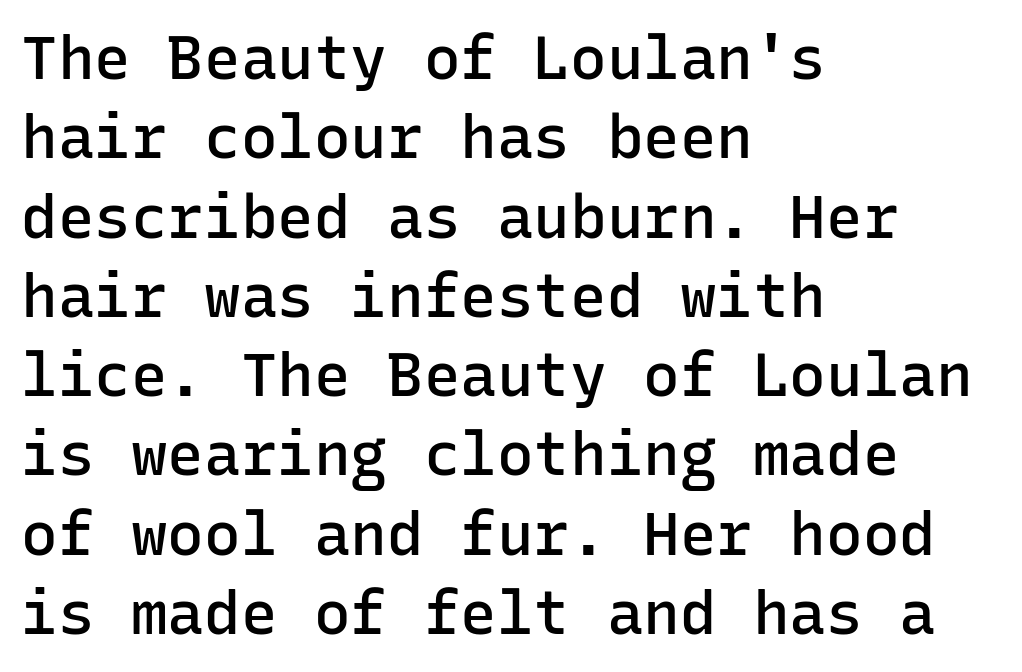
{"serif": "no", "italic": "no", "bold": "semi", "weight": "semibold", "width": "normal", "stroke_contrast": "low", "x_height": "medium", "monospaced": "yes", "underline": "no", "align": "left", "line_spacing": "normal", "line_spacing_ratio": 1.3, "letter_spacing": "normal", "letter_spacing_em": 0.0, "glyph_px": 61}
